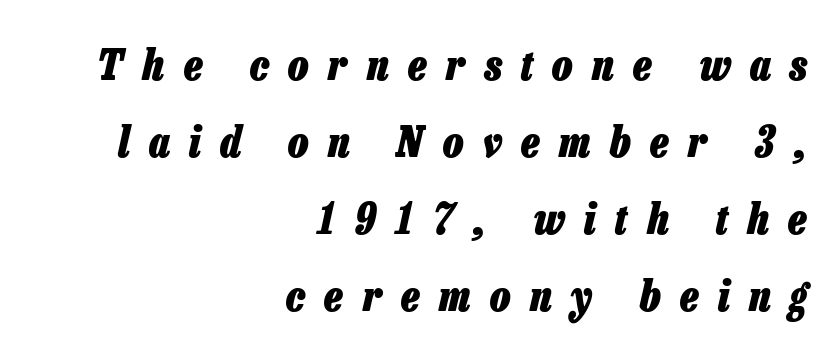
The image shows 43 px heavy, condensed type, italic (leaning right); set right-aligned, line spacing 1.79x, unusually wide letter spacing (+0.45 em), not underlined; low stroke contrast and a medium x-height.
